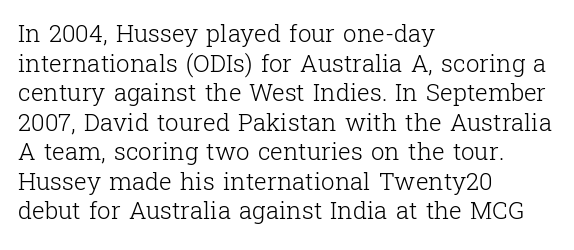
The image shows 24 px text type, upright; set left-aligned, line spacing 1.23x, normal letter spacing, not underlined.
